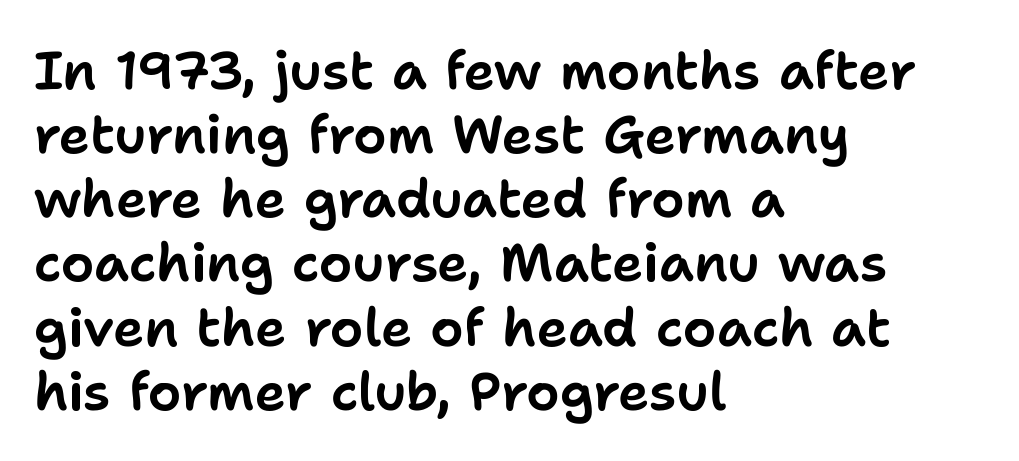
The face used here is proportionally spaced, like ordinary book or web type. This sample uses an upright cut, with every glyph sitting square on the baseline. Type style note: lacks serifs. Look at the tracking — it's just the regular setting, nothing added. The space directly below the letters is spotless. The lines are quadded left.
